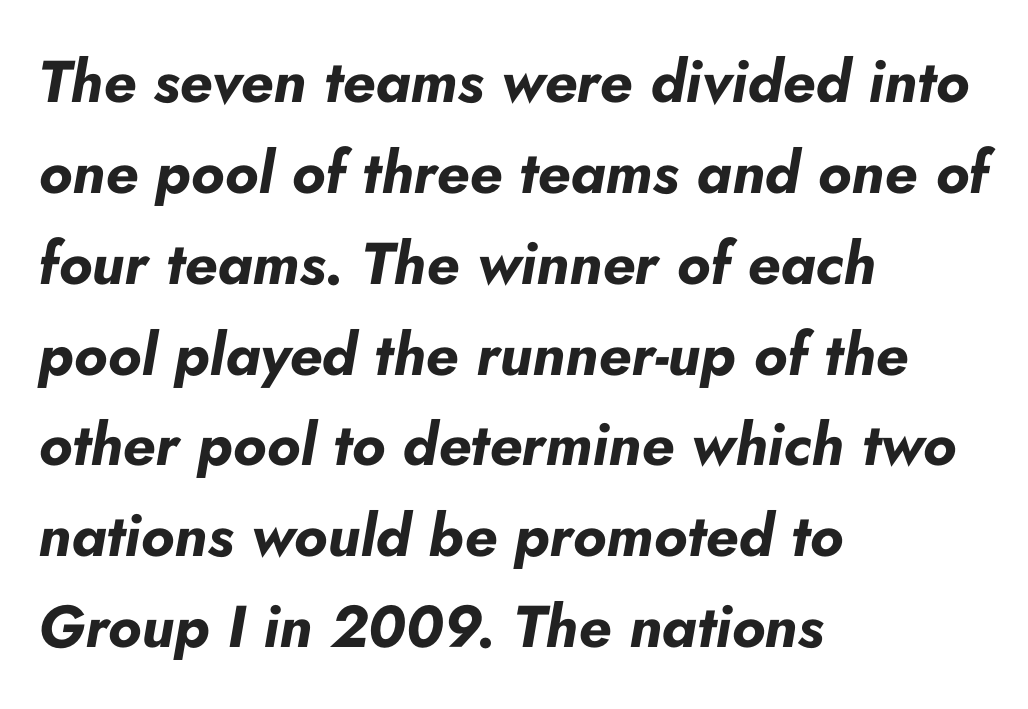
Q: Is the text bold? A: Yes.
Q: Is the text italic (slanted)? A: Yes, it leans right by about 10 degrees.
Q: Is the text underlined? A: No.
Q: How is the paragraph aligned? A: Left-aligned.
Q: Is the spacing between letters normal or unusually wide? A: Normal.
Q: Is the spacing between lines tight, normal or loose? A: Normal.
Q: Width (condensed, normal, or wide)? A: Normal.
Q: Stroke contrast? A: Low.
Q: x-height? A: Small.
Q: Monospaced? A: No.
